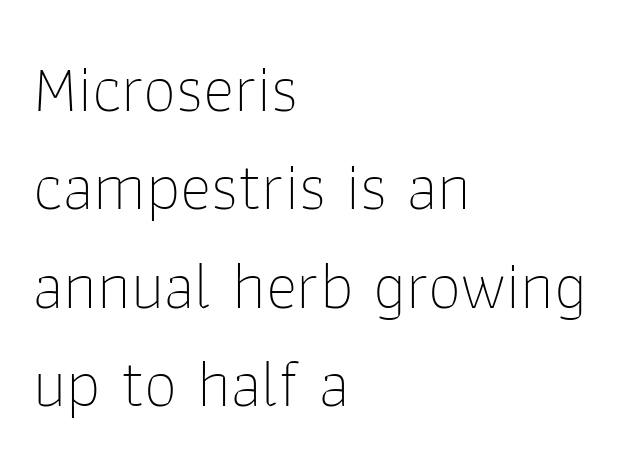
{"serif": "no", "italic": "no", "bold": "no", "weight": "thin", "width": "normal", "stroke_contrast": "low", "x_height": "medium", "monospaced": "no", "underline": "no", "align": "left", "line_spacing": "normal", "line_spacing_ratio": 1.47, "letter_spacing": "normal", "letter_spacing_em": 0.0, "glyph_px": 67}
